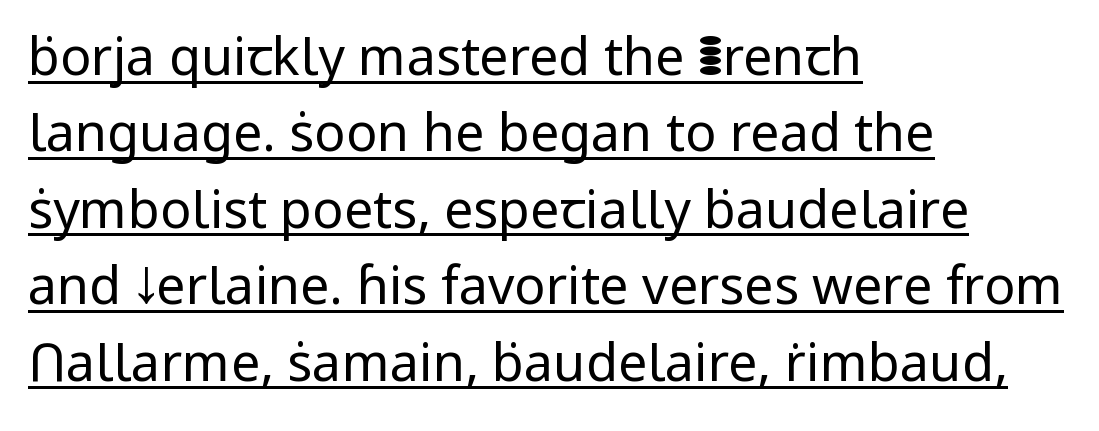
Q: Is the text bold? A: No.
Q: Is the text italic (slanted)? A: No, it is upright.
Q: Is the typeface a serif or a sans-serif typeface? A: Sans-serif.
Q: Is the text underlined? A: Yes.
Q: How is the paragraph aligned? A: Left-aligned.
Q: Is the spacing between letters normal or unusually wide? A: Normal.
Q: Is the spacing between lines tight, normal or loose? A: Normal.
Q: Width (condensed, normal, or wide)? A: Normal.
Q: Stroke contrast? A: Low.
Q: x-height? A: Medium.
Q: Monospaced? A: No.
